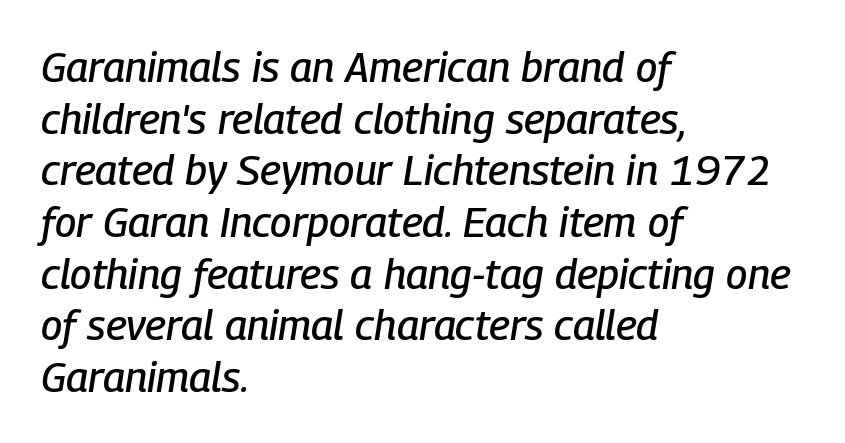
{"italic": "yes", "lean": "right", "slant_degrees": 9, "width": "condensed", "stroke_contrast": "low", "x_height": "medium", "monospaced": "no", "underline": "no", "align": "left", "line_spacing_ratio": 1.23, "letter_spacing": "normal", "letter_spacing_em": 0.0, "glyph_px": 42}
